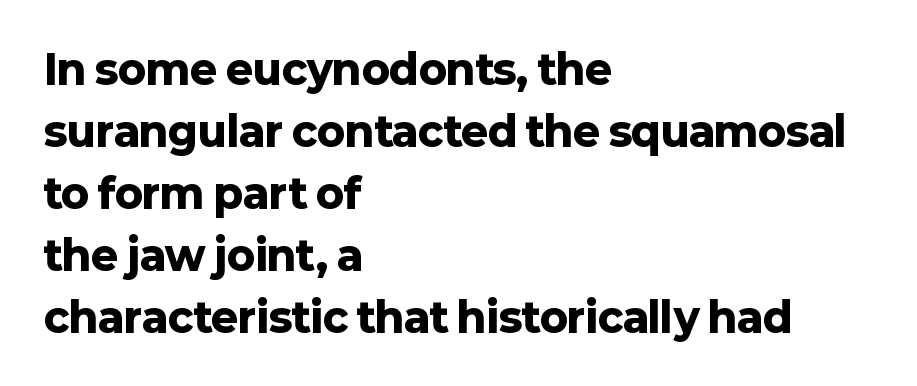
Q: Is the text bold? A: Yes.
Q: Is the text italic (slanted)? A: No, it is upright.
Q: Is the typeface a serif or a sans-serif typeface? A: Sans-serif.
Q: Is the text underlined? A: No.
Q: How is the paragraph aligned? A: Left-aligned.
Q: Is the spacing between letters normal or unusually wide? A: Normal.
Q: Is the spacing between lines tight, normal or loose? A: Normal.
Q: Width (condensed, normal, or wide)? A: Normal.
Q: Stroke contrast? A: Low.
Q: x-height? A: Medium.
Q: Monospaced? A: No.
